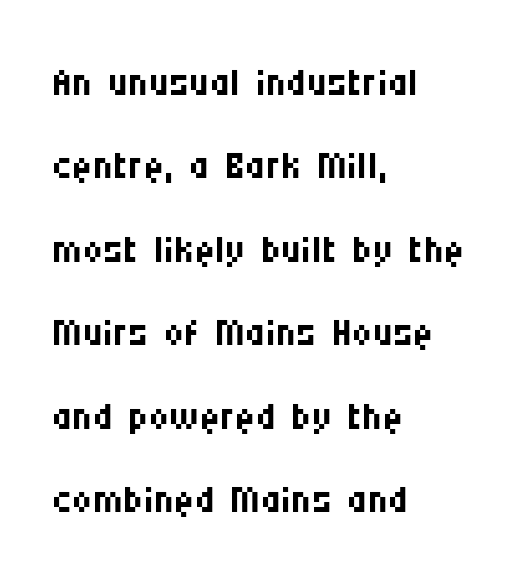
The image shows 56 px regular-weight, condensed sans-serif type, upright; set left-aligned, normal line spacing (1.49x), normal letter spacing, not underlined; medium stroke contrast and a large x-height.
